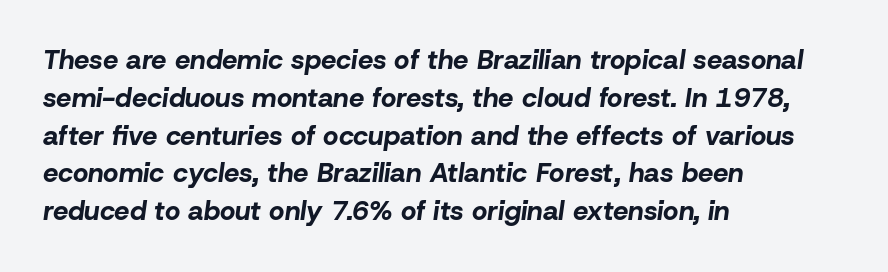
The image shows 27 px bold type, italic (leaning right); set left-aligned, normal line spacing (1.4x), normal letter spacing, not underlined.
